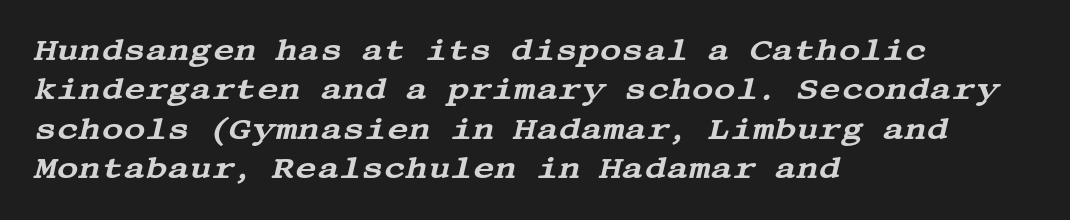
The area under the type is left untouched. Casual observation: everything's shoved over to the left. Style check: oblique. Tracking here is standard; glyphs follow each other at the usual distance. Horizontal bands of white between lines are of average thickness.
